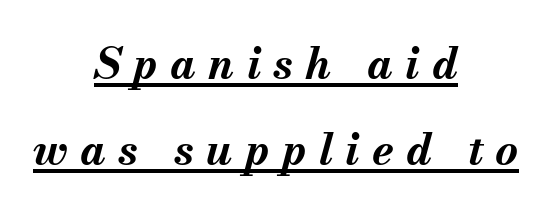
{"italic": "yes", "lean": "right", "slant_degrees": 13, "bold": "yes", "weight": "bold", "width": "normal", "stroke_contrast": "medium", "x_height": "small", "monospaced": "no", "underline": "yes", "align": "center", "line_spacing": "loose", "line_spacing_ratio": 1.95, "letter_spacing": "wide", "letter_spacing_em": 0.28, "glyph_px": 44}
